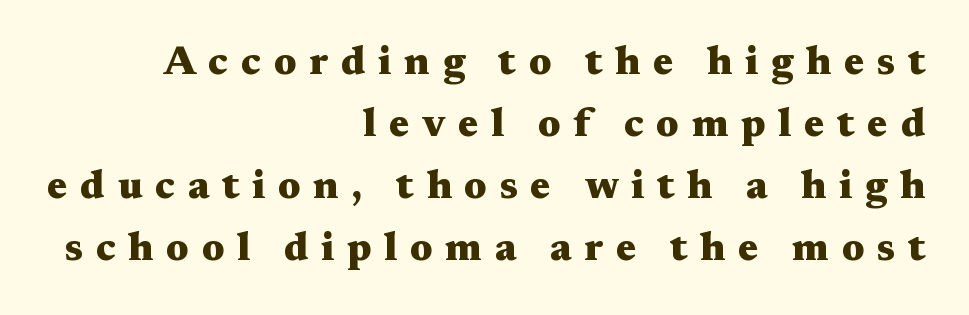
Q: Is the text bold? A: Yes.
Q: Is the text italic (slanted)? A: No, it is upright.
Q: Is the typeface a serif or a sans-serif typeface? A: Serif.
Q: Is the text underlined? A: No.
Q: How is the paragraph aligned? A: Right-aligned.
Q: Is the spacing between letters normal or unusually wide? A: Unusually wide.
Q: Is the spacing between lines tight, normal or loose? A: Normal.
Q: Width (condensed, normal, or wide)? A: Wide.
Q: Stroke contrast? A: Medium.
Q: x-height? A: Medium.
Q: Monospaced? A: No.
